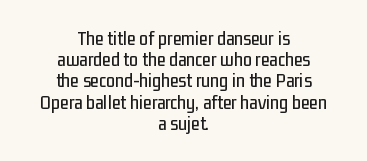
Q: Is the text italic (slanted)? A: No, it is upright.
Q: Is the text underlined? A: No.
Q: How is the paragraph aligned? A: Centered.
Q: Is the spacing between letters normal or unusually wide? A: Normal.
Q: Is the spacing between lines tight, normal or loose? A: Tight.
